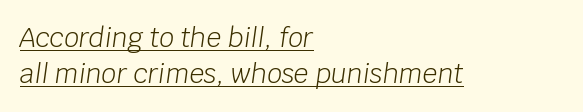
{"italic": "yes", "lean": "right", "slant_degrees": 8, "bold": "no", "underline": "yes", "align": "left", "line_spacing": "normal", "line_spacing_ratio": 1.39, "letter_spacing": "normal", "letter_spacing_em": 0.0, "glyph_px": 26}
